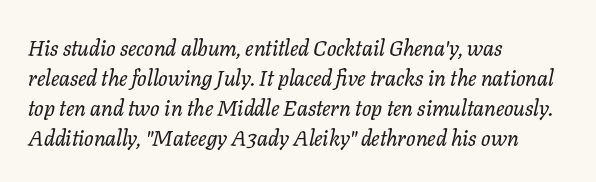
Q: Is the text italic (slanted)? A: Yes, it leans right by about 11 degrees.
Q: Is the text underlined? A: No.
Q: How is the paragraph aligned? A: Left-aligned.
Q: Is the spacing between letters normal or unusually wide? A: Normal.
Q: Is the spacing between lines tight, normal or loose? A: Normal.
